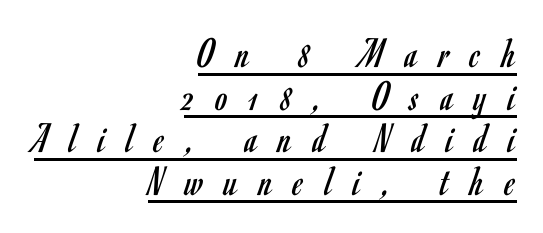
The image shows 43 px regular-weight, condensed sans-serif type; set right-aligned, tight line spacing (0.99x), unusually wide letter spacing (+0.5 em), underlined; low stroke contrast and a small x-height.
